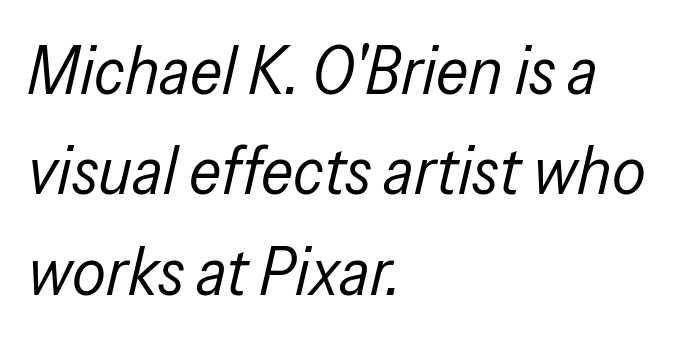
{"italic": "yes", "lean": "right", "slant_degrees": 13, "bold": "no", "weight": "regular", "width": "condensed", "stroke_contrast": "low", "x_height": "medium", "monospaced": "no", "underline": "no", "align": "left", "line_spacing": "normal", "line_spacing_ratio": 1.5, "letter_spacing": "normal", "letter_spacing_em": 0.0, "glyph_px": 67}
